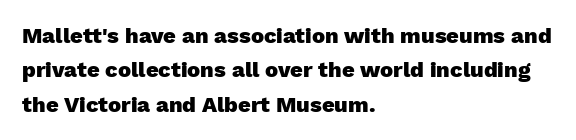
Q: Is the text bold? A: Yes.
Q: Is the text italic (slanted)? A: No, it is upright.
Q: Is the text underlined? A: No.
Q: How is the paragraph aligned? A: Left-aligned.
Q: Is the spacing between letters normal or unusually wide? A: Normal.
Q: Is the spacing between lines tight, normal or loose? A: Normal.
